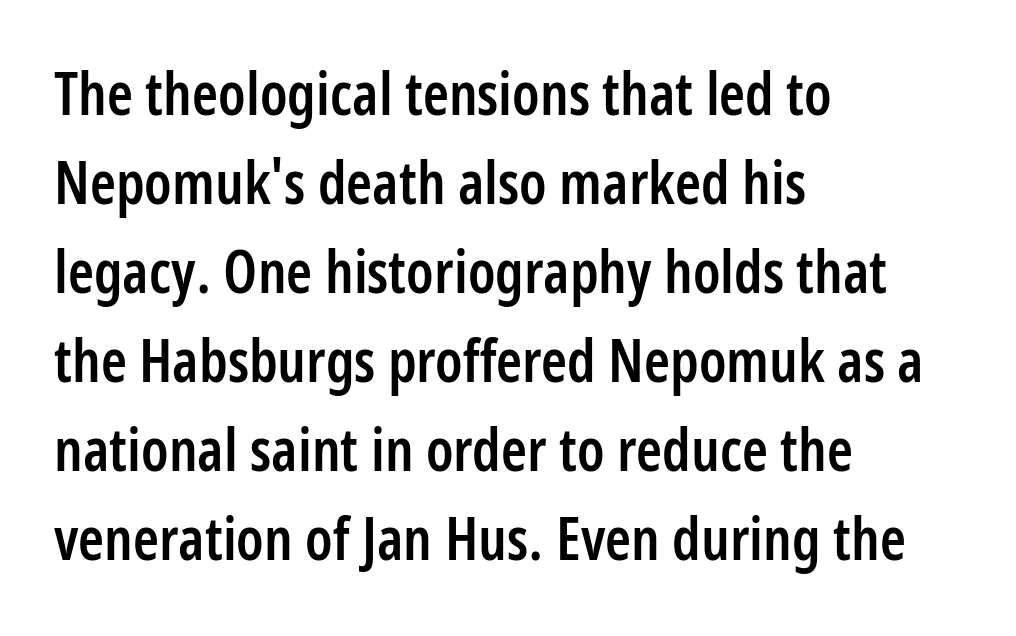
The image shows 59 px semibold, condensed sans-serif type, upright; set left-aligned, normal line spacing (1.51x), normal letter spacing, not underlined; low stroke contrast and a medium x-height.
